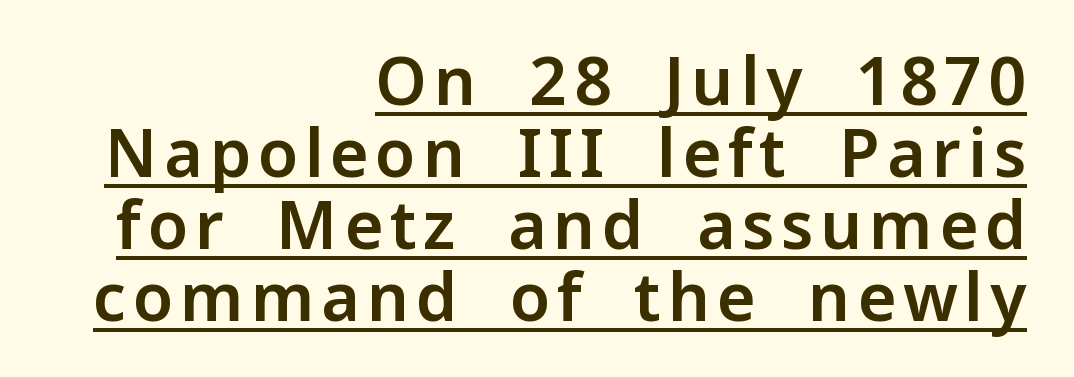
{"serif": "no", "italic": "no", "width": "normal", "stroke_contrast": "low", "x_height": "medium", "monospaced": "no", "underline": "yes", "align": "right", "line_spacing": "tight", "line_spacing_ratio": 1.09, "glyph_px": 66}
